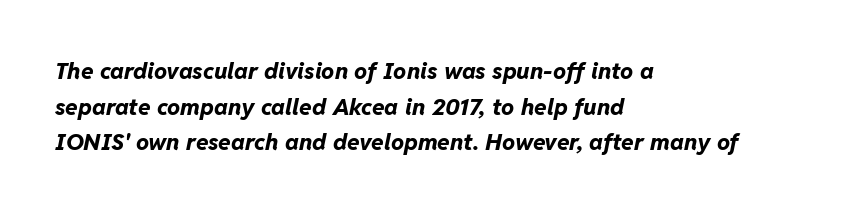
The image shows 23 px bold type, italic (leaning right); set left-aligned, normal line spacing (1.55x), normal letter spacing, not underlined.
